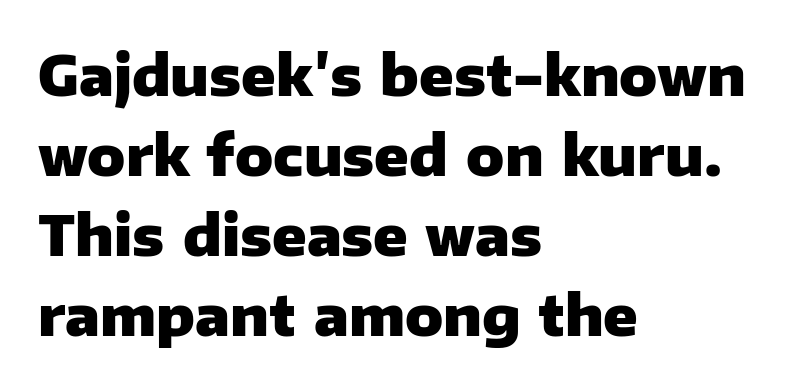
These words are printed bold, with thick strokes throughout. I'd call this a sans setting — the letters go barefoot. A classic flush-left, rag-right setting is used for this passage. Proportional: the letters do not fall into vertical columns. The letters stand upright; this is a roman face. There is no visible air inserted between adjacent glyphs.
